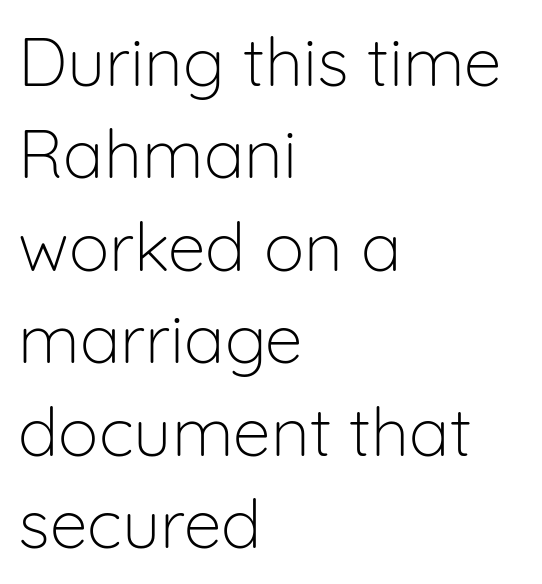
Inter-character spacing is left at the font's built-in metrics. Notice how descenders clear the ascenders below comfortably — that's standard leading. The font family rendered here belongs to the sans-serif group. Unlike italic type, these characters show no tilt at all.
